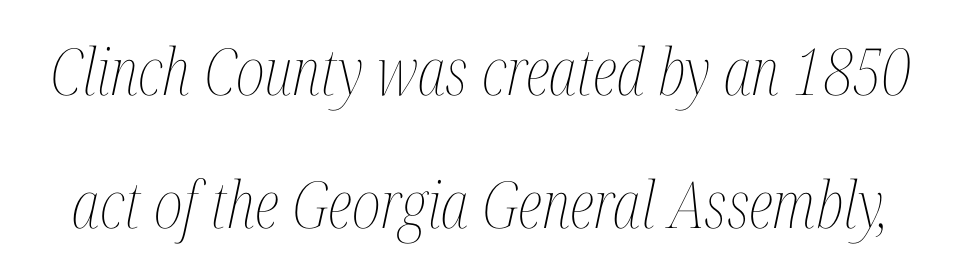
The image shows 65 px thin, condensed type, italic (leaning right); set loose line spacing (2.04x), normal letter spacing, not underlined; medium stroke contrast and a medium x-height.
